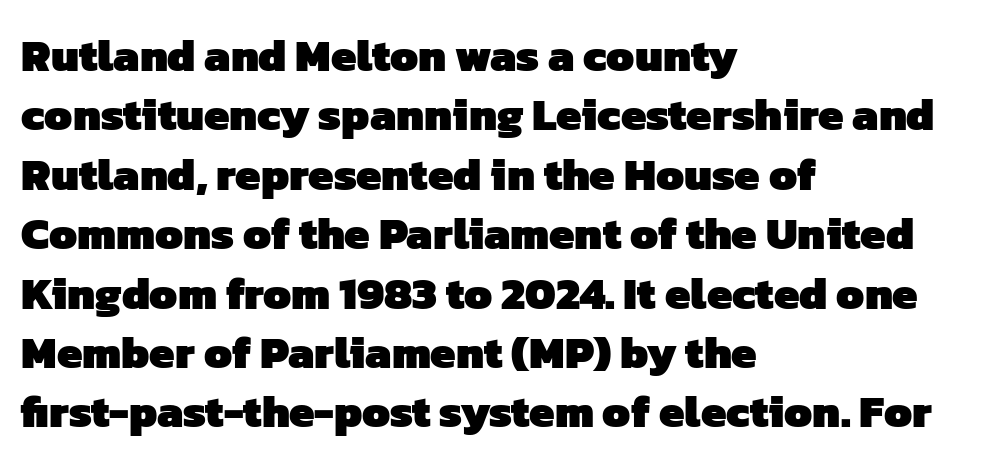
{"serif": "no", "bold": "yes", "weight": "heavy", "width": "normal", "stroke_contrast": "low", "x_height": "medium", "monospaced": "no", "underline": "no", "align": "left", "line_spacing": "normal", "line_spacing_ratio": 1.32, "letter_spacing": "normal", "letter_spacing_em": 0.0, "glyph_px": 45}
